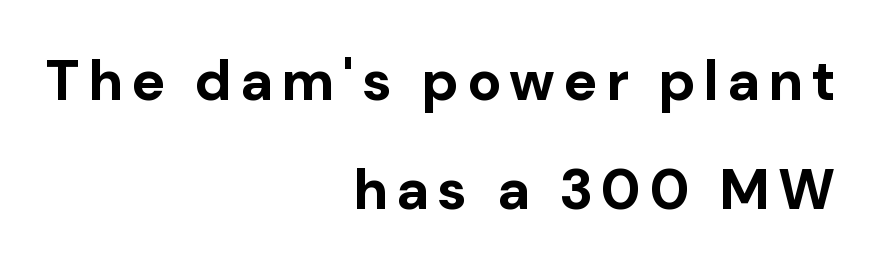
Its strokes are broad and dark, the hallmark of bold type. The zone under the glyphs is completely vacant. Designer's note — italics off, roman on. The letters carry no serifs — their stems end cleanly without finishing strokes.
